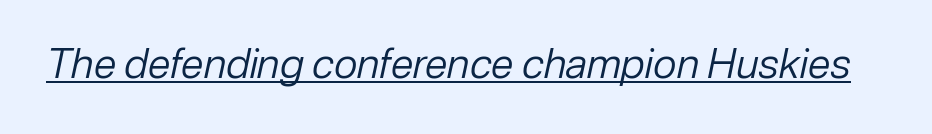
Think standard paragraph weight, or any step lighter than that. Quick note: italic. Students, observe the line beneath the letters — that is underlining. This sample has the flowing, uneven cadence of proportional lettering. The type is set solid horizontally, with unmodified tracking.
